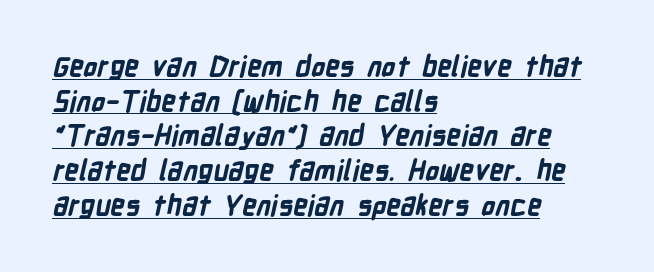
{"serif": "no", "bold": "yes", "weight": "bold", "width": "condensed", "stroke_contrast": "low", "x_height": "medium", "monospaced": "no", "underline": "yes", "align": "left", "line_spacing_ratio": 1.24, "letter_spacing": "normal", "letter_spacing_em": 0.0, "glyph_px": 28}
